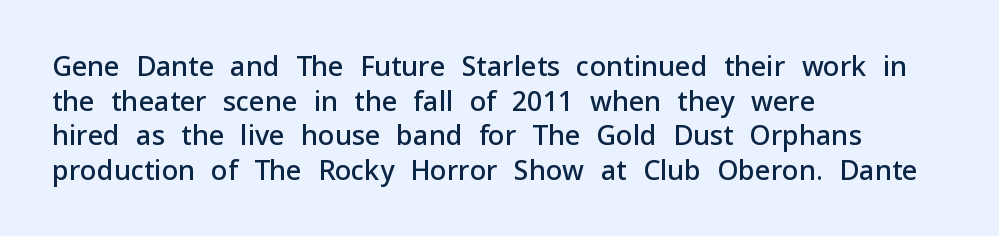
The image shows 27 px text type, upright; set left-aligned, normal line spacing (1.28x), normal letter spacing, not underlined.
